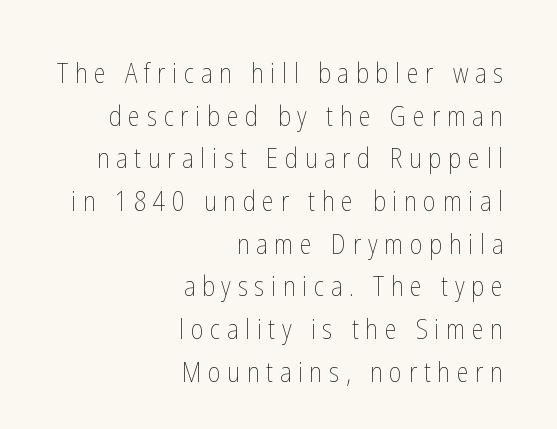
These lines sit exactly where default settings would place them. Casual observation: everything's shoved over to the right. Glyph-to-glyph distance is far greater than everyday printed text. Underlining? Definitely not there.
